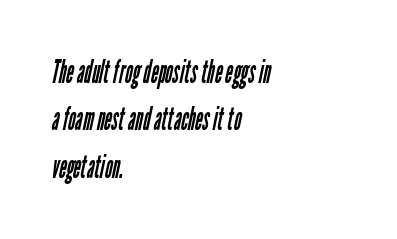
{"serif": "no", "bold": "no", "weight": "regular", "width": "condensed", "stroke_contrast": "low", "x_height": "medium", "monospaced": "no", "underline": "no", "align": "left", "line_spacing": "normal", "line_spacing_ratio": 1.48, "letter_spacing": "normal", "letter_spacing_em": 0.0, "glyph_px": 32}
